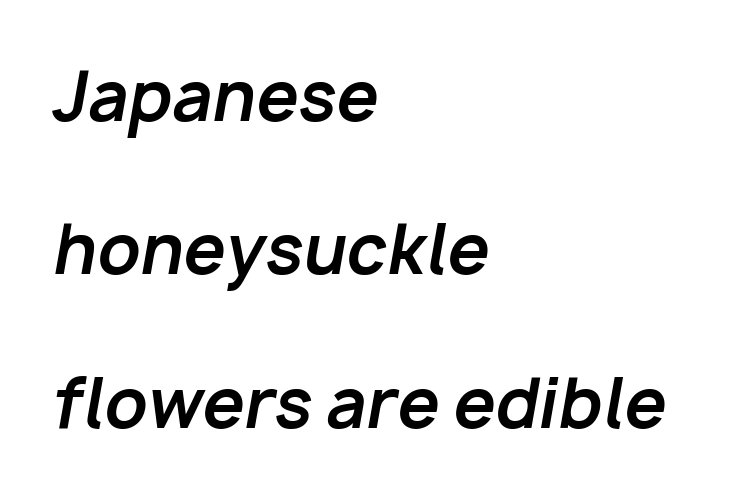
This rendering features lettering with no underline. Notice the wide empty band between every row — that's loose leading. Each line starts at the same left margin while the right side varies. These words are printed bold, with thick strokes throughout. The rendering applies a slant to the glyphs.
